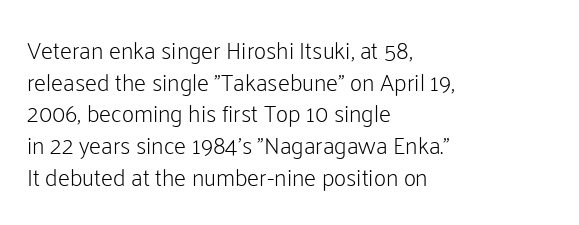
Q: Is the text bold? A: No.
Q: Is the text italic (slanted)? A: No, it is upright.
Q: Is the text underlined? A: No.
Q: How is the paragraph aligned? A: Left-aligned.
Q: Is the spacing between letters normal or unusually wide? A: Normal.
Q: Is the spacing between lines tight, normal or loose? A: Normal.
